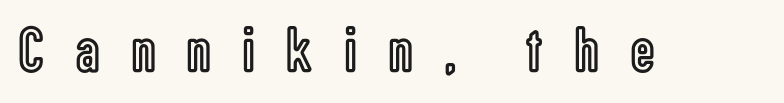
The image shows 65 px condensed type, upright; set unusually wide letter spacing (+0.5 em), not underlined; a medium x-height.
